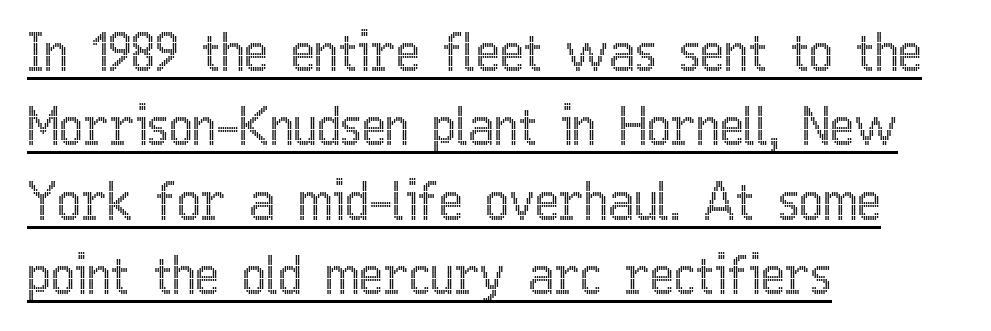
Q: Is the text italic (slanted)? A: No, it is upright.
Q: Is the text underlined? A: Yes.
Q: How is the paragraph aligned? A: Left-aligned.
Q: Is the spacing between letters normal or unusually wide? A: Normal.
Q: Is the spacing between lines tight, normal or loose? A: Normal.
Q: Width (condensed, normal, or wide)? A: Condensed.
Q: x-height? A: Medium.
Q: Monospaced? A: No.
